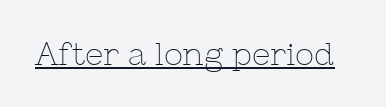
Q: Is the text bold? A: No.
Q: Is the text italic (slanted)? A: No, it is upright.
Q: Is the typeface a serif or a sans-serif typeface? A: Serif.
Q: Is the text underlined? A: Yes.
Q: Is the spacing between letters normal or unusually wide? A: Normal.
Q: Width (condensed, normal, or wide)? A: Normal.
Q: Stroke contrast? A: Low.
Q: x-height? A: Medium.
Q: Monospaced? A: No.
